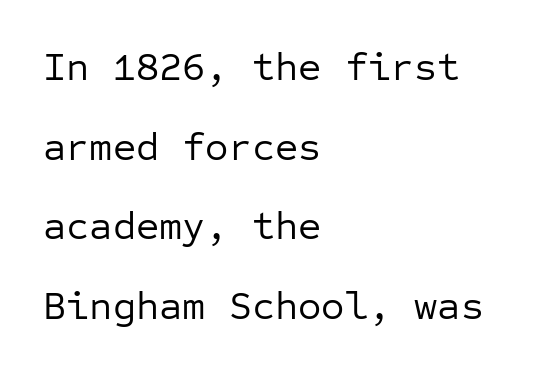
Is the letter spacing exaggerated? No — it looks like the ordinary default. A typesetter would mark this as roman, not italic. Serifs: no, the terminals of the letterforms are clean. The rendering uses a large line-height, opening up the rows. Descender tails drop into unmarked territory.
